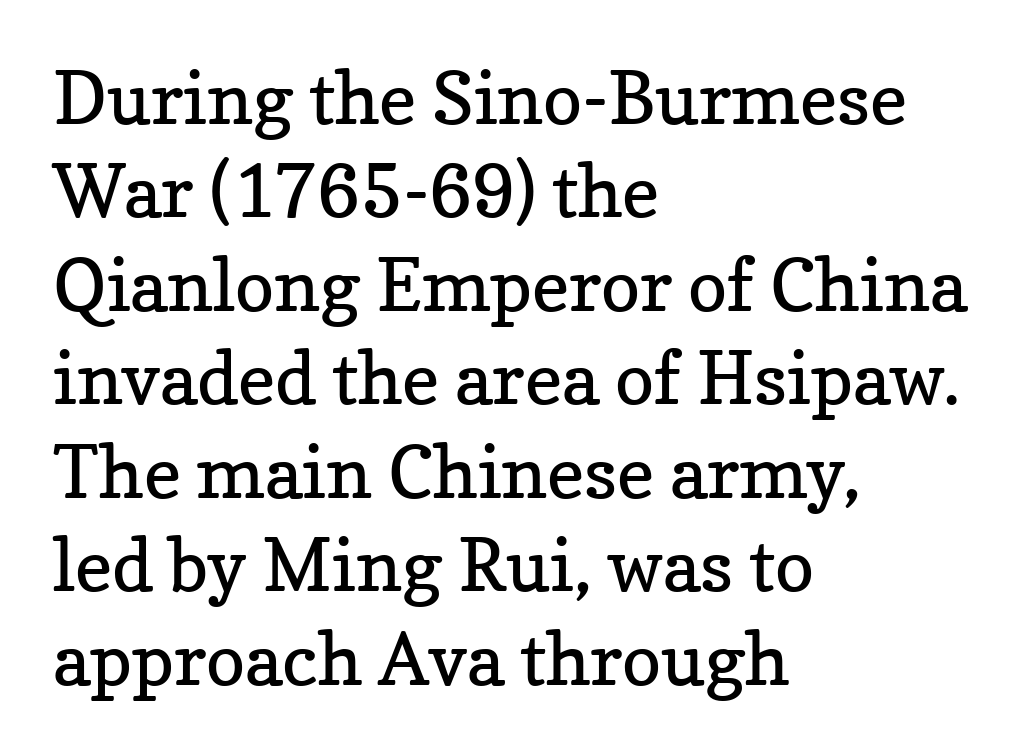
Q: Is the text bold? A: No.
Q: Is the text italic (slanted)? A: No, it is upright.
Q: Is the typeface a serif or a sans-serif typeface? A: Serif.
Q: Is the text underlined? A: No.
Q: How is the paragraph aligned? A: Left-aligned.
Q: Is the spacing between letters normal or unusually wide? A: Normal.
Q: Is the spacing between lines tight, normal or loose? A: Normal.
Q: Width (condensed, normal, or wide)? A: Normal.
Q: Stroke contrast? A: Low.
Q: x-height? A: Medium.
Q: Monospaced? A: No.
